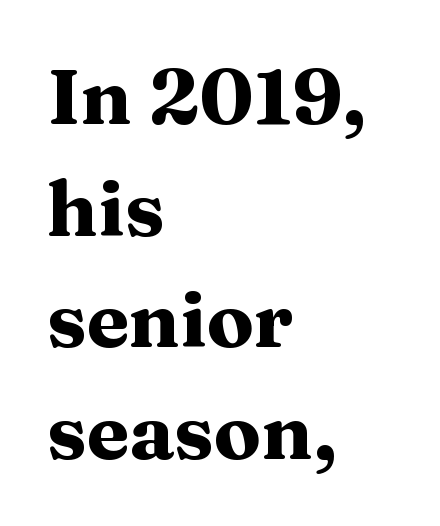
Q: Is the text bold? A: Yes.
Q: Is the text italic (slanted)? A: No, it is upright.
Q: Is the typeface a serif or a sans-serif typeface? A: Serif.
Q: Is the text underlined? A: No.
Q: How is the paragraph aligned? A: Left-aligned.
Q: Is the spacing between letters normal or unusually wide? A: Normal.
Q: Is the spacing between lines tight, normal or loose? A: Normal.
Q: Width (condensed, normal, or wide)? A: Wide.
Q: Stroke contrast? A: Medium.
Q: x-height? A: Medium.
Q: Monospaced? A: No.
